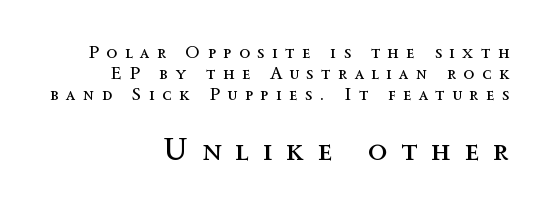
{"italic": "no", "bold": "no", "weight": "regular", "width": "normal", "x_height": "medium", "monospaced": "no", "underline": "no", "align": "right", "line_spacing_ratio": 1.16, "letter_spacing": "wide", "letter_spacing_em": 0.42, "larger_block": "second", "size_ratio": 1.78, "glyph_px": 32}
